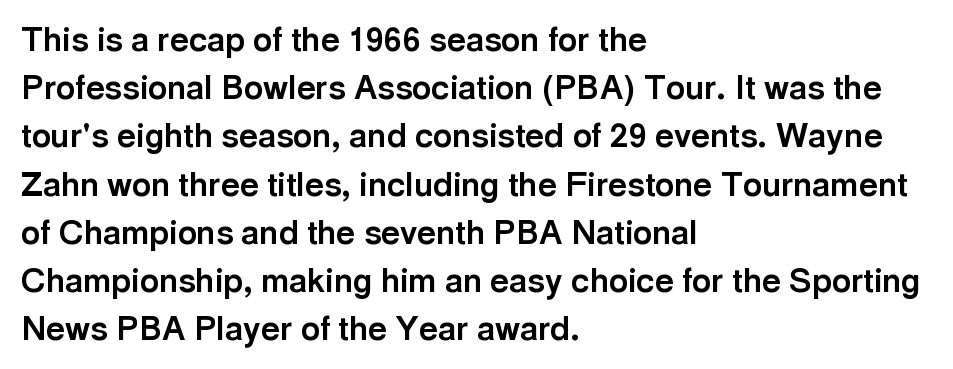
The image shows 33 px bold sans-serif type, upright; set left-aligned, normal line spacing (1.46x), normal letter spacing, not underlined; a medium x-height.
